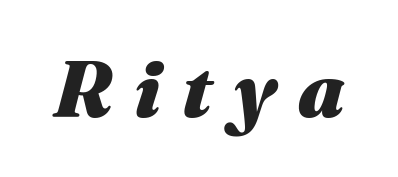
Is this a fixed-width face? No — the glyphs have proportional, varying widths. The face used here has a pronounced slope to its letters. Honestly, there is no underline to notice here at all. Is the letter spacing exaggerated? Yes — the characters are pushed far apart. These lines carry a lot of weight — the face is fully bold.
